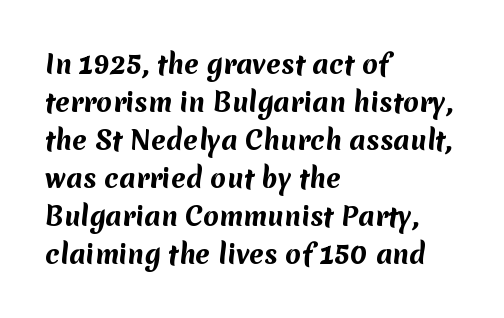
Q: Is the text bold? A: Yes.
Q: Is the text underlined? A: No.
Q: How is the paragraph aligned? A: Left-aligned.
Q: Is the spacing between letters normal or unusually wide? A: Normal.
Q: Is the spacing between lines tight, normal or loose? A: Normal.
